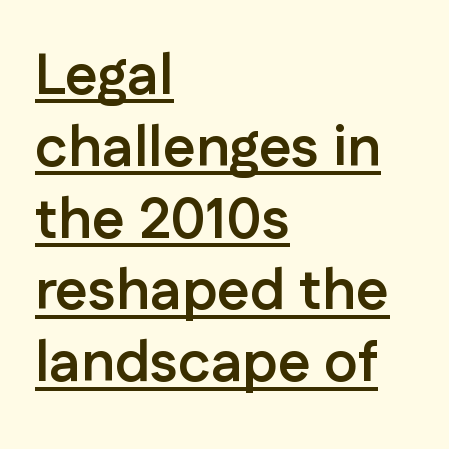
Every stem runs plumb, perpendicular to the baseline. The characters display no serif detailing; their extremities are plain. These words are printed bold, with thick strokes throughout. Proportional: the letters do not fall into vertical columns. You could call the tracking neutral — neither tight nor loose.
